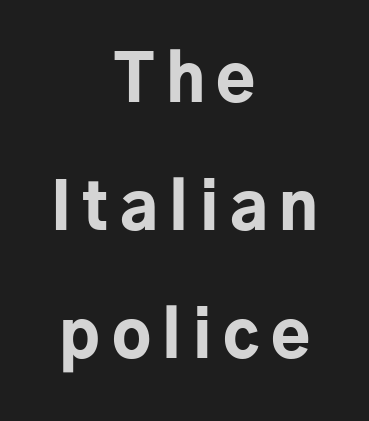
{"serif": "no", "italic": "no", "bold": "yes", "weight": "bold", "width": "normal", "stroke_contrast": "low", "x_height": "medium", "monospaced": "no", "underline": "no", "align": "center", "line_spacing": "loose", "line_spacing_ratio": 2.0, "glyph_px": 64}
